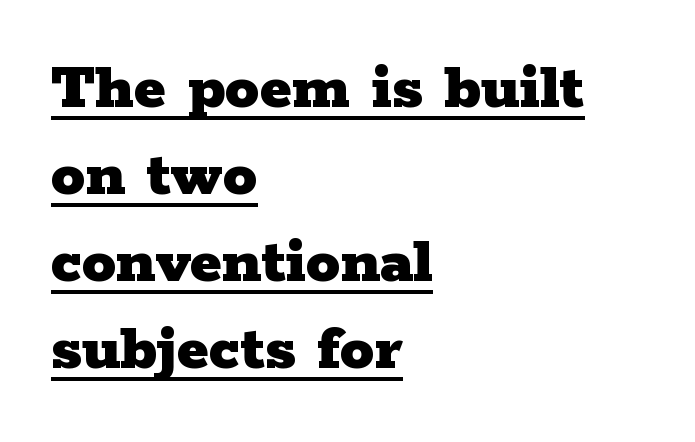
A full-strength bold gives these letters their thick strokes. Unlike a clean sans, this face finishes its strokes with serifs. Underline: present. Short note: letters normally spaced. Varying glyph widths throughout — classic text-font behaviour. Baseline-to-baseline distance is the conventional proportion of letter height.
